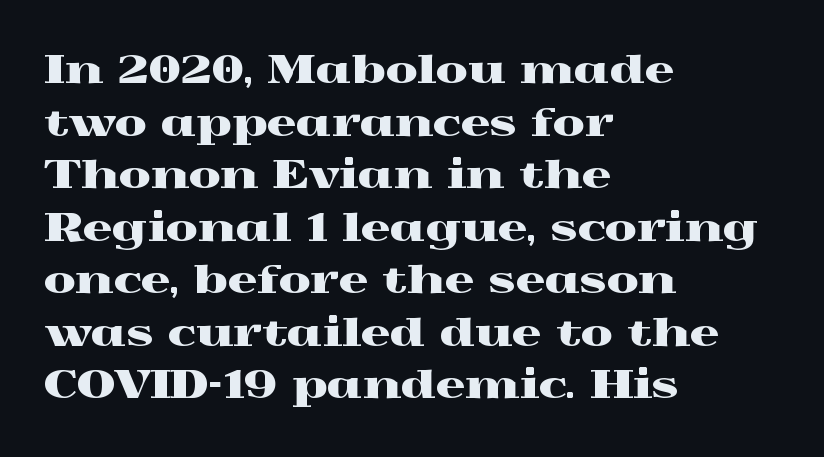
The image shows 37 px wide serif type, upright; set left-aligned, normal line spacing (1.42x), normal letter spacing, not underlined; a medium x-height.
